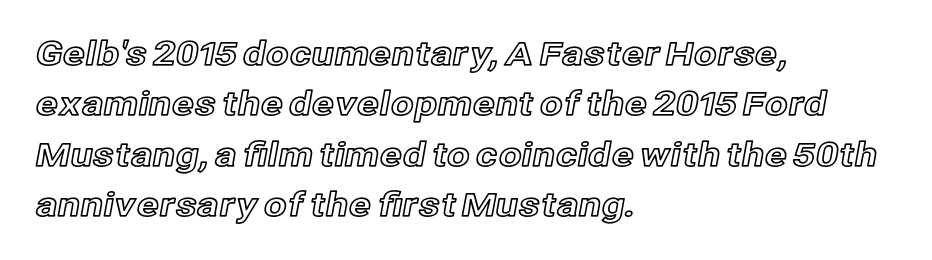
Q: Is the text italic (slanted)? A: Yes.
Q: Is the text underlined? A: No.
Q: How is the paragraph aligned? A: Left-aligned.
Q: Is the spacing between letters normal or unusually wide? A: Normal.
Q: Is the spacing between lines tight, normal or loose? A: Normal.
Q: Width (condensed, normal, or wide)? A: Normal.
Q: x-height? A: Medium.
Q: Monospaced? A: No.
